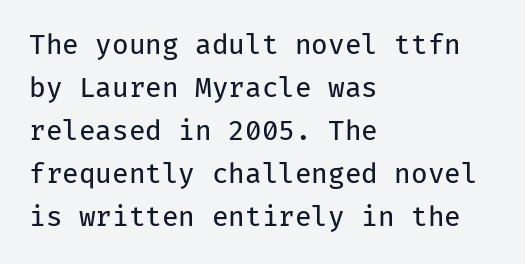
{"italic": "no", "bold": "no", "underline": "no", "align": "left", "line_spacing": "normal", "line_spacing_ratio": 1.59, "letter_spacing": "normal", "letter_spacing_em": 0.0, "glyph_px": 27}
